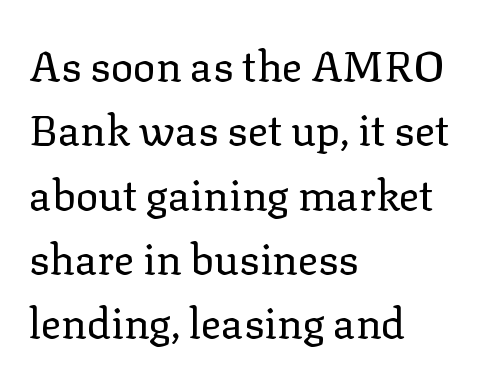
Clear beneath every line of the passage. Casual observation: everything's shoved over to the left. Words appear dense and cohesive because spacing is normal. Is the stroke heavy? The answer is a plain regular-or-lighter. Each new line begins a customary step beneath the previous one.
